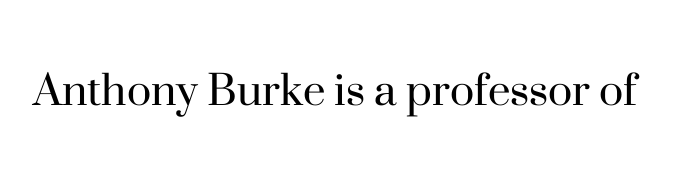
This is the regular roman posture of the typeface. Quick note: underline off. You could call the tracking neutral — neither tight nor loose. Do the characters align in a grid? No, the font is proportional.
